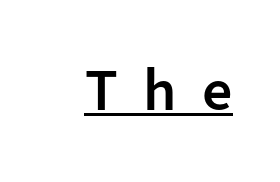
{"serif": "no", "italic": "no", "bold": "semi", "weight": "semibold", "width": "normal", "stroke_contrast": "low", "x_height": "medium", "monospaced": "no", "underline": "yes", "letter_spacing": "wide", "letter_spacing_em": 0.42, "glyph_px": 60}
